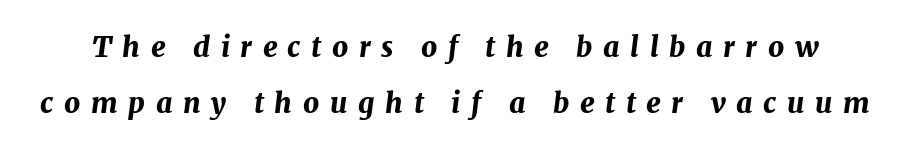
Q: Is the text bold? A: Yes.
Q: Is the text italic (slanted)? A: Yes, it leans right by about 7 degrees.
Q: Is the text underlined? A: No.
Q: Is the spacing between letters normal or unusually wide? A: Unusually wide.
Q: Is the spacing between lines tight, normal or loose? A: Loose.
Q: Width (condensed, normal, or wide)? A: Normal.
Q: Stroke contrast? A: Medium.
Q: x-height? A: Medium.
Q: Monospaced? A: No.
